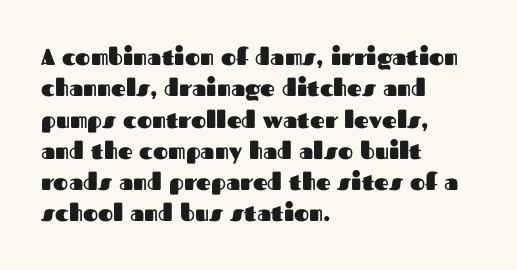
If you drew a line through each stem, it would be perfectly vertical. The face used here has the dense, thick strokes of a bold. All the whitespace from short lines collects on the right. Observe the ordinary spacing: letters are neighbours, not strangers. Rule under the text: the space is simply empty.
